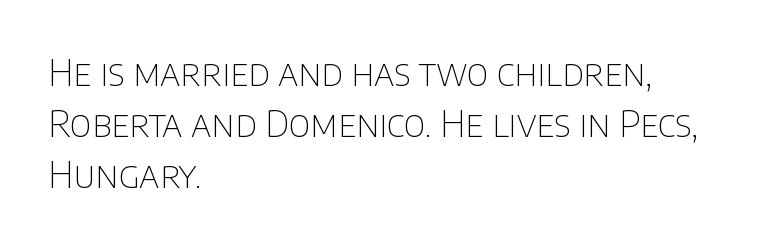
{"serif": "no", "italic": "no", "bold": "no", "weight": "thin", "width": "normal", "stroke_contrast": "low", "x_height": "large", "monospaced": "no", "underline": "no", "align": "left", "line_spacing": "normal", "line_spacing_ratio": 1.42, "letter_spacing": "normal", "letter_spacing_em": 0.0, "glyph_px": 36}
